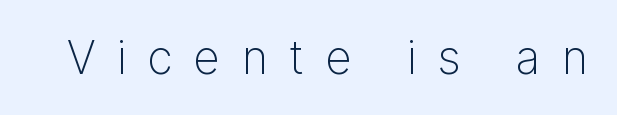
The image shows 46 px light sans-serif type, upright; set unusually wide letter spacing (+0.47 em), not underlined; low stroke contrast and a medium x-height.
